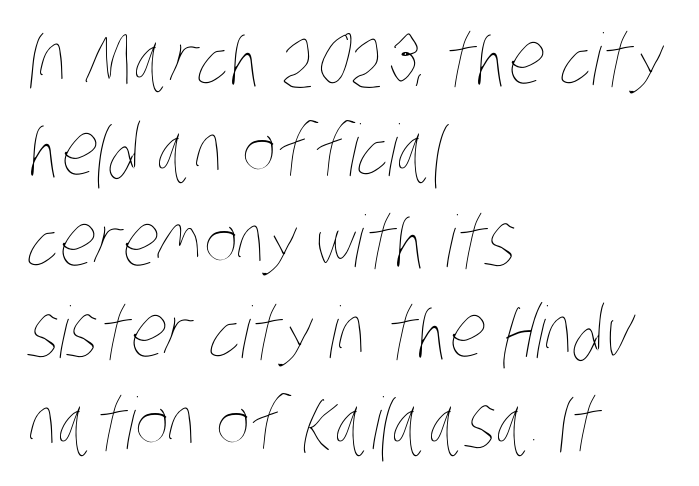
{"bold": "no", "weight": "thin", "width": "condensed", "stroke_contrast": "low", "x_height": "large", "monospaced": "no", "underline": "no", "align": "left", "line_spacing": "normal", "line_spacing_ratio": 1.28, "letter_spacing": "normal", "letter_spacing_em": 0.0, "glyph_px": 71}
